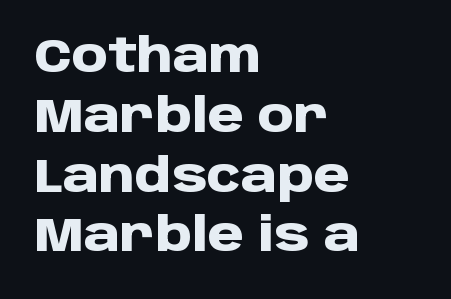
Just letters on the line, the space beneath them empty. All the whitespace from short lines collects on the right. Style check: upright. Nobody touched the tracking dial on this one. Do the characters align in a grid? No, the font is proportional.
